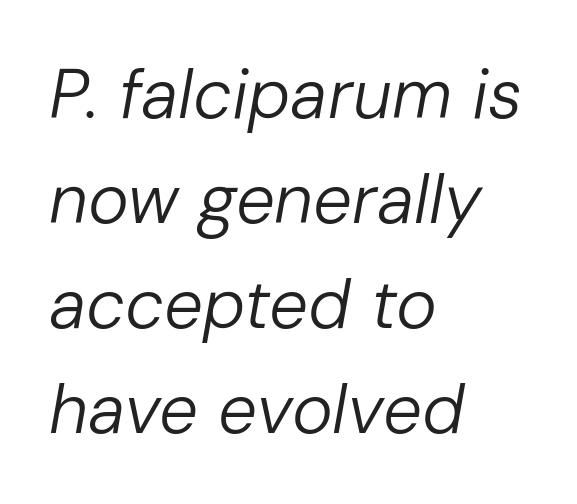
The image shows 69 px regular-weight type, italic (leaning right); set left-aligned, normal line spacing (1.52x), normal letter spacing, not underlined; low stroke contrast and a medium x-height.
